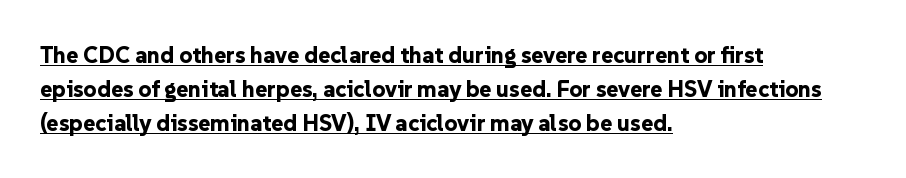
{"italic": "no", "bold": "yes", "underline": "yes", "align": "left", "line_spacing": "normal", "line_spacing_ratio": 1.47, "letter_spacing": "normal", "letter_spacing_em": 0.0, "glyph_px": 23}
